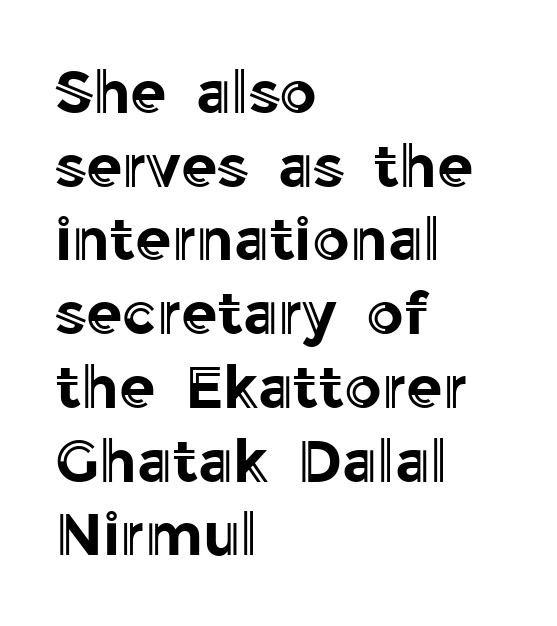
{"italic": "no", "width": "normal", "x_height": "medium", "monospaced": "no", "underline": "no", "align": "left", "line_spacing": "normal", "line_spacing_ratio": 1.25, "letter_spacing": "normal", "letter_spacing_em": 0.0, "glyph_px": 59}
